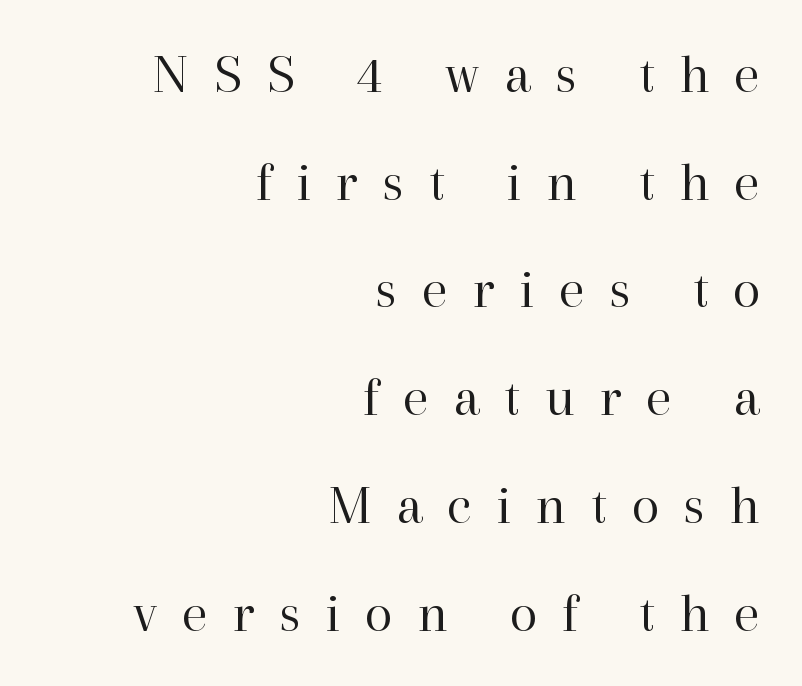
Q: Is the text bold? A: No.
Q: Is the text italic (slanted)? A: No, it is upright.
Q: Is the typeface a serif or a sans-serif typeface? A: Serif.
Q: Is the text underlined? A: No.
Q: How is the paragraph aligned? A: Right-aligned.
Q: Is the spacing between letters normal or unusually wide? A: Unusually wide.
Q: Width (condensed, normal, or wide)? A: Normal.
Q: Stroke contrast? A: High.
Q: x-height? A: Medium.
Q: Monospaced? A: No.
